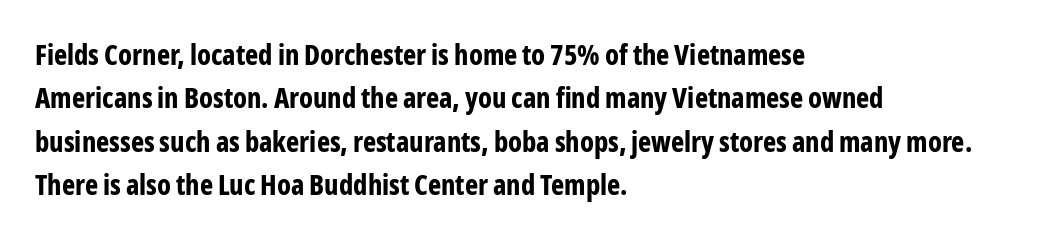
The image shows 28 px bold, condensed sans-serif type, upright; set left-aligned, normal line spacing (1.55x), normal letter spacing, not underlined; low stroke contrast and a medium x-height.
